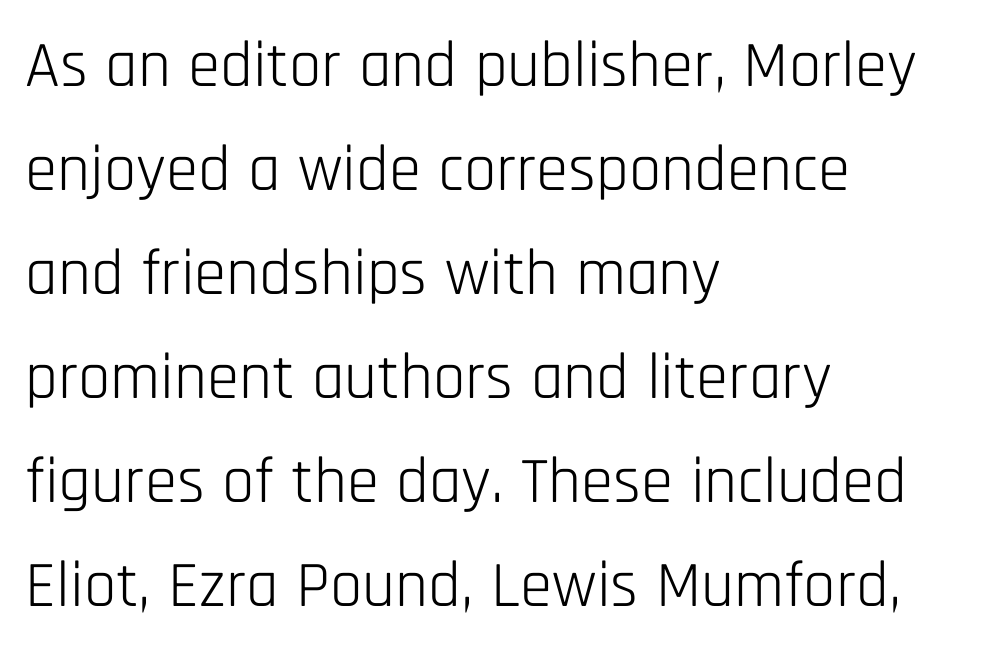
The image shows 65 px light, condensed sans-serif type, upright; set left-aligned, normal line spacing (1.6x), normal letter spacing, not underlined; low stroke contrast and a large x-height.
